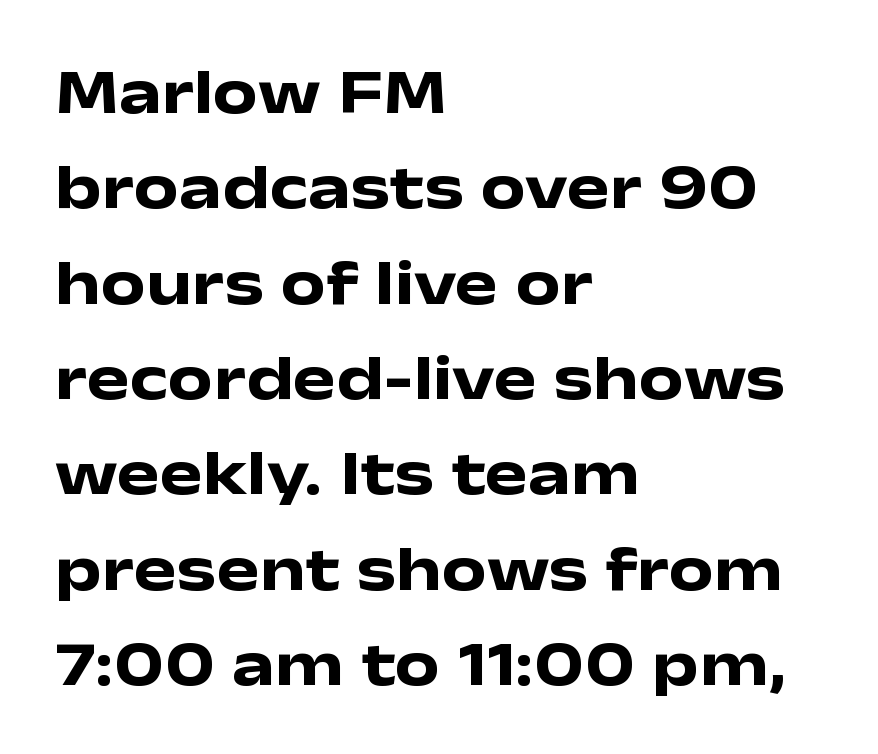
The image shows 64 px heavy, wide sans-serif type, upright; set left-aligned, normal line spacing (1.49x), normal letter spacing, not underlined; low stroke contrast and a medium x-height.
